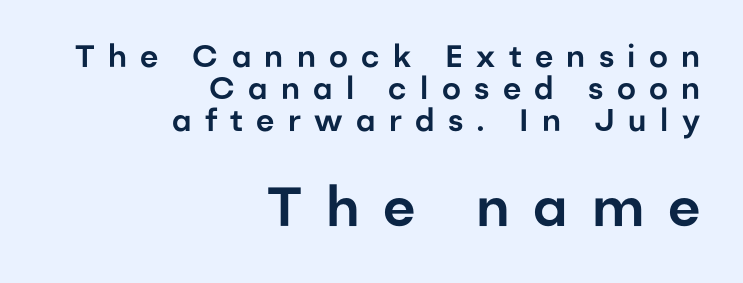
Q: Is the text italic (slanted)? A: No, it is upright.
Q: Is the typeface a serif or a sans-serif typeface? A: Sans-serif.
Q: Is the text underlined? A: No.
Q: How is the paragraph aligned? A: Right-aligned.
Q: Is the spacing between letters normal or unusually wide? A: Unusually wide.
Q: Is the spacing between lines tight, normal or loose? A: Tight.
Q: Which block of text is set in a larger size, the first (top) or the second (bottom)? A: The second (bottom) one.
Q: Width (condensed, normal, or wide)? A: Normal.
Q: Stroke contrast? A: Low.
Q: x-height? A: Medium.
Q: Monospaced? A: No.
